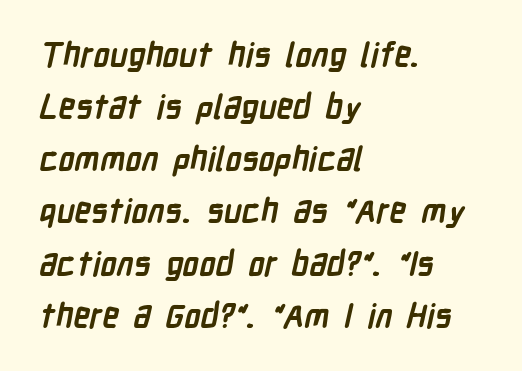
Q: Is the text bold? A: Yes.
Q: Is the typeface a serif or a sans-serif typeface? A: Sans-serif.
Q: Is the text underlined? A: No.
Q: How is the paragraph aligned? A: Left-aligned.
Q: Is the spacing between letters normal or unusually wide? A: Normal.
Q: Is the spacing between lines tight, normal or loose? A: Normal.
Q: Width (condensed, normal, or wide)? A: Condensed.
Q: Stroke contrast? A: Low.
Q: x-height? A: Medium.
Q: Monospaced? A: No.
